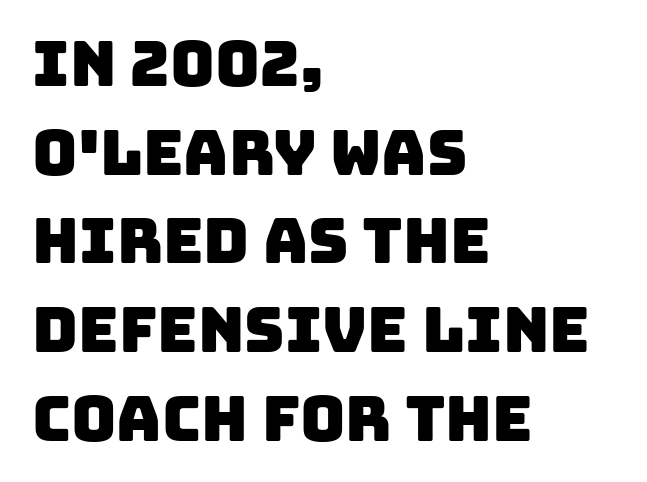
Regular leading. The zone under the glyphs is completely vacant. This sample has the flowing, uneven cadence of proportional lettering. Examine the stroke ends and you'll find no serifs. Characters follow at the spacing the type designer built in. Which margin do the lines hug? The left one — the right edge is uneven.
